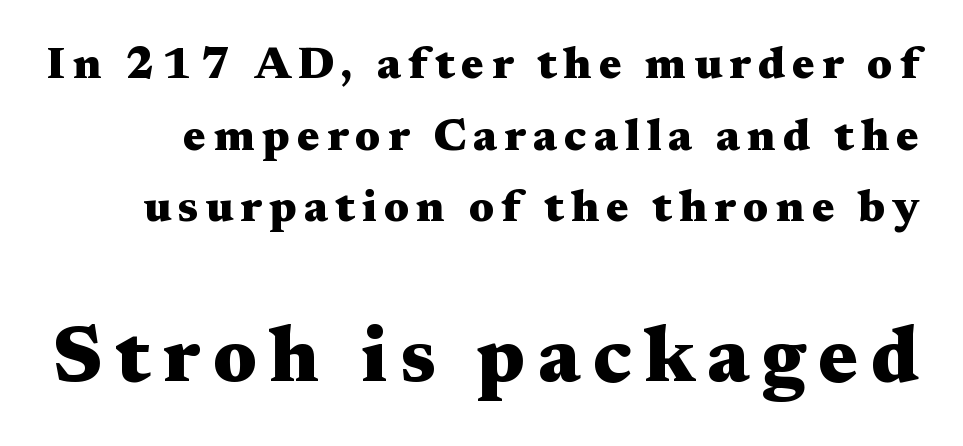
Q: Is the text bold? A: Yes.
Q: Is the text italic (slanted)? A: No, it is upright.
Q: Is the typeface a serif or a sans-serif typeface? A: Serif.
Q: Is the text underlined? A: No.
Q: Is the spacing between lines tight, normal or loose? A: Normal.
Q: Which block of text is set in a larger size, the first (top) or the second (bottom)? A: The second (bottom) one.
Q: Width (condensed, normal, or wide)? A: Wide.
Q: Stroke contrast? A: Medium.
Q: x-height? A: Medium.
Q: Monospaced? A: No.
